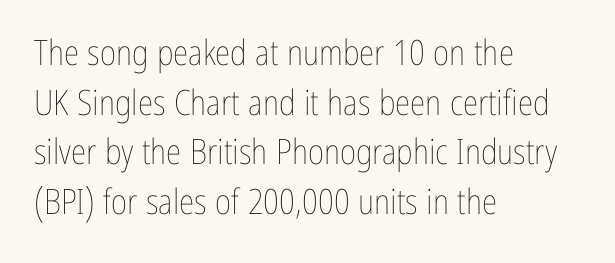
Q: Is the text bold? A: No.
Q: Is the text italic (slanted)? A: No, it is upright.
Q: Is the text underlined? A: No.
Q: How is the paragraph aligned? A: Left-aligned.
Q: Is the spacing between letters normal or unusually wide? A: Normal.
Q: Is the spacing between lines tight, normal or loose? A: Normal.
Q: Width (condensed, normal, or wide)? A: Condensed.
Q: Stroke contrast? A: Low.
Q: x-height? A: Medium.
Q: Monospaced? A: No.
